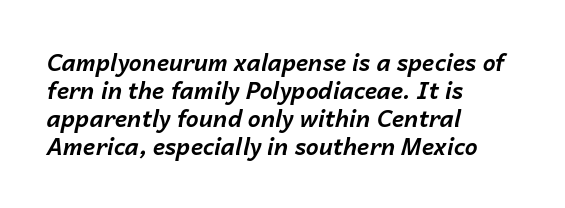
The image shows 23 px bold type, italic (leaning right); set left-aligned, line spacing 1.22x, normal letter spacing, not underlined.
